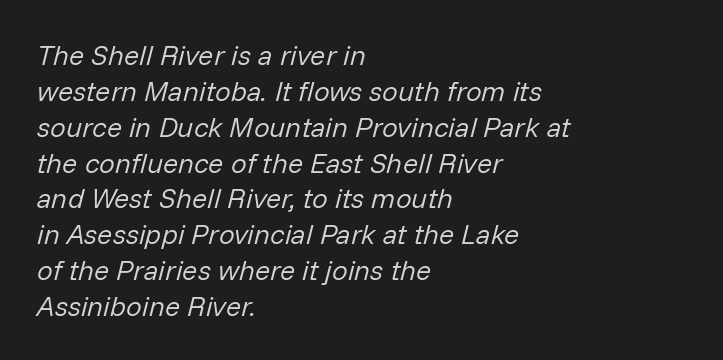
Q: Is the text bold? A: No.
Q: Is the text italic (slanted)? A: Yes, it leans right by about 14 degrees.
Q: Is the text underlined? A: No.
Q: How is the paragraph aligned? A: Left-aligned.
Q: Is the spacing between letters normal or unusually wide? A: Normal.
Q: Is the spacing between lines tight, normal or loose? A: Normal.
Q: Width (condensed, normal, or wide)? A: Normal.
Q: Stroke contrast? A: Low.
Q: x-height? A: Medium.
Q: Monospaced? A: No.
